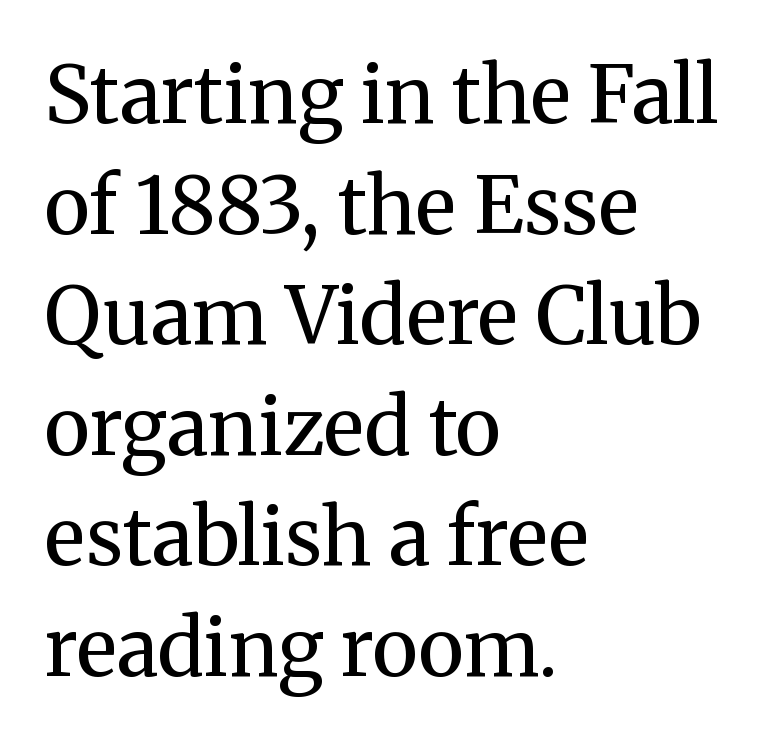
Posture: straight, roman, zero tilt. Note the varied advance widths — an 'i' is clearly narrower than an 'm'. The tracking reads as untouched default to a designer's eye. Type without underlining. Is there much room between lines? A standard amount, neither cramped nor airy.
